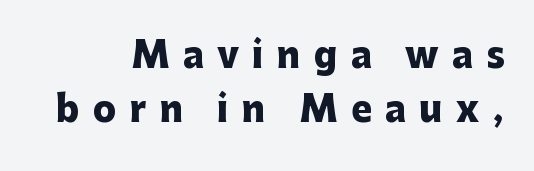
Q: Is the text bold? A: Yes.
Q: Is the text italic (slanted)? A: No, it is upright.
Q: Is the typeface a serif or a sans-serif typeface? A: Sans-serif.
Q: Is the text underlined? A: No.
Q: Is the spacing between letters normal or unusually wide? A: Unusually wide.
Q: Is the spacing between lines tight, normal or loose? A: Normal.
Q: Width (condensed, normal, or wide)? A: Normal.
Q: Stroke contrast? A: Low.
Q: x-height? A: Medium.
Q: Monospaced? A: No.
